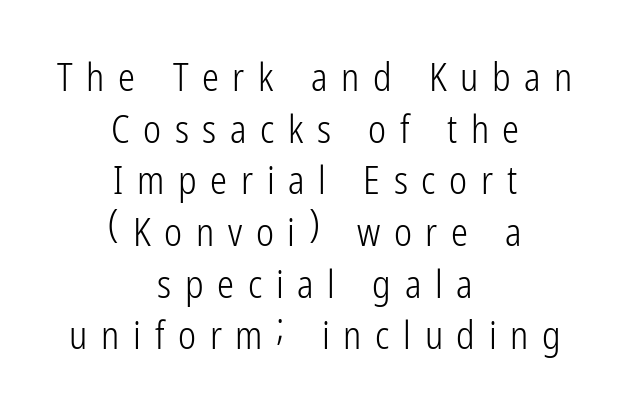
Q: Is the text bold? A: No.
Q: Is the text italic (slanted)? A: No, it is upright.
Q: Is the typeface a serif or a sans-serif typeface? A: Sans-serif.
Q: Is the text underlined? A: No.
Q: How is the paragraph aligned? A: Centered.
Q: Is the spacing between letters normal or unusually wide? A: Unusually wide.
Q: Is the spacing between lines tight, normal or loose? A: Normal.
Q: Width (condensed, normal, or wide)? A: Condensed.
Q: Stroke contrast? A: Low.
Q: x-height? A: Medium.
Q: Monospaced? A: No.
